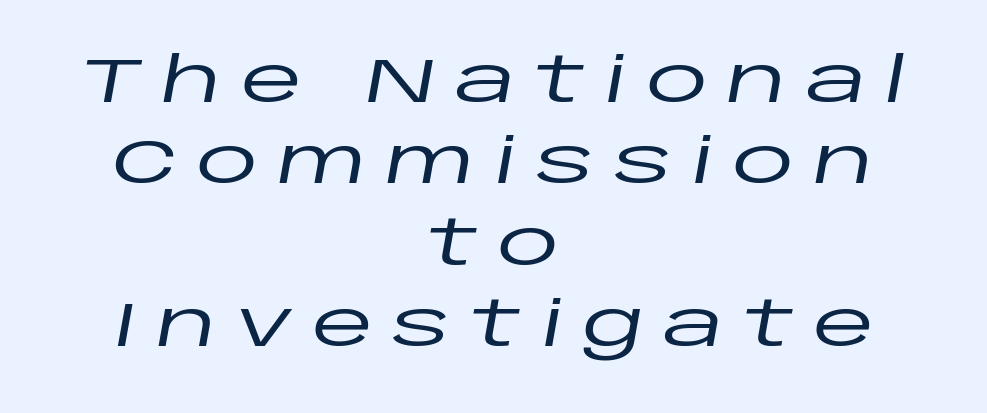
{"italic": "yes", "lean": "right", "slant_degrees": 10, "width": "wide", "stroke_contrast": "low", "x_height": "large", "monospaced": "no", "underline": "no", "align": "center", "line_spacing": "normal", "line_spacing_ratio": 1.29, "letter_spacing": "wide", "letter_spacing_em": 0.3, "glyph_px": 63}
